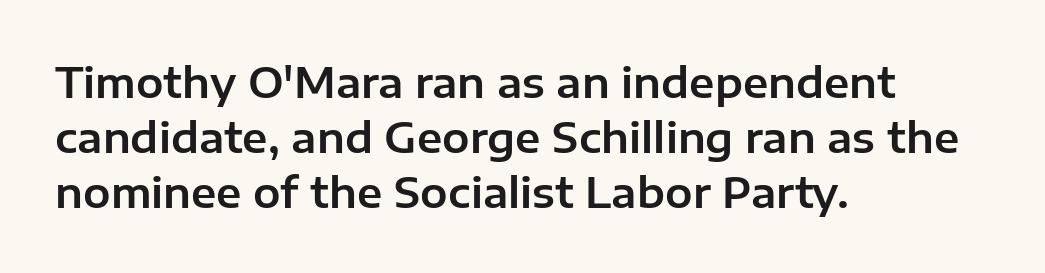
{"serif": "no", "italic": "no", "width": "normal", "stroke_contrast": "low", "x_height": "medium", "monospaced": "no", "underline": "no", "align": "left", "line_spacing": "normal", "line_spacing_ratio": 1.34, "letter_spacing": "normal", "letter_spacing_em": 0.0, "glyph_px": 41}
